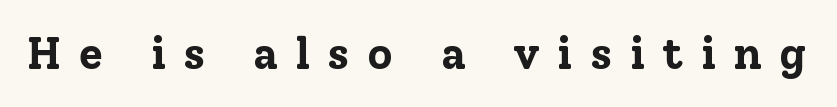
The image shows 44 px bold serif type, upright; set unusually wide letter spacing (+0.4 em), not underlined; low stroke contrast and a medium x-height.
